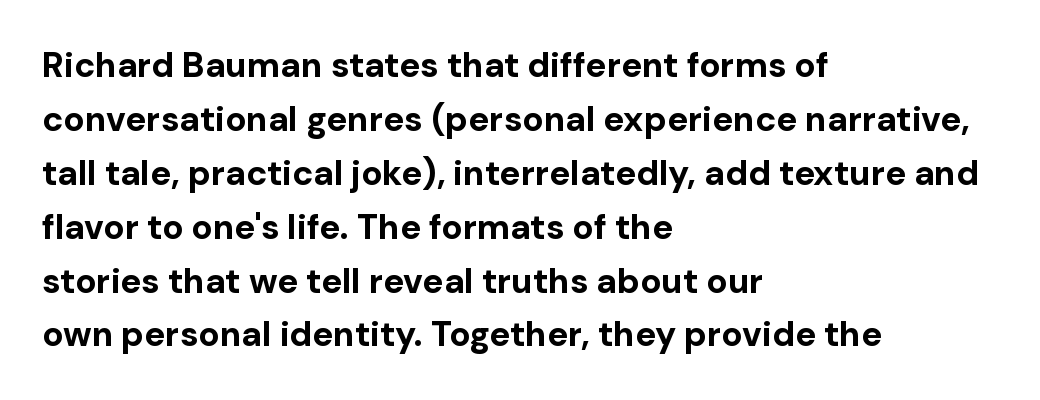
{"serif": "no", "italic": "no", "bold": "yes", "weight": "bold", "width": "normal", "stroke_contrast": "low", "x_height": "medium", "monospaced": "no", "underline": "no", "align": "left", "line_spacing": "normal", "line_spacing_ratio": 1.54, "letter_spacing": "normal", "letter_spacing_em": 0.0, "glyph_px": 35}
